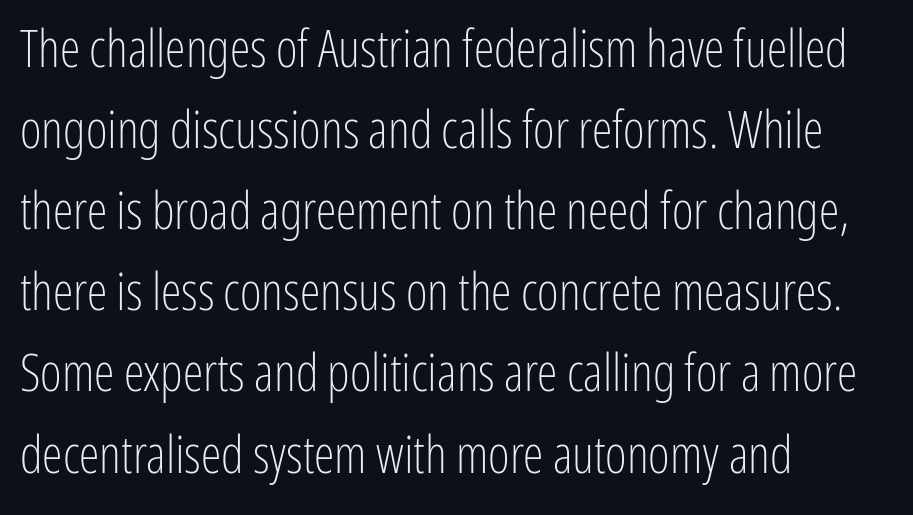
The image shows 52 px light, condensed sans-serif type, upright; set left-aligned, normal line spacing (1.56x), normal letter spacing, not underlined; low stroke contrast and a medium x-height.
